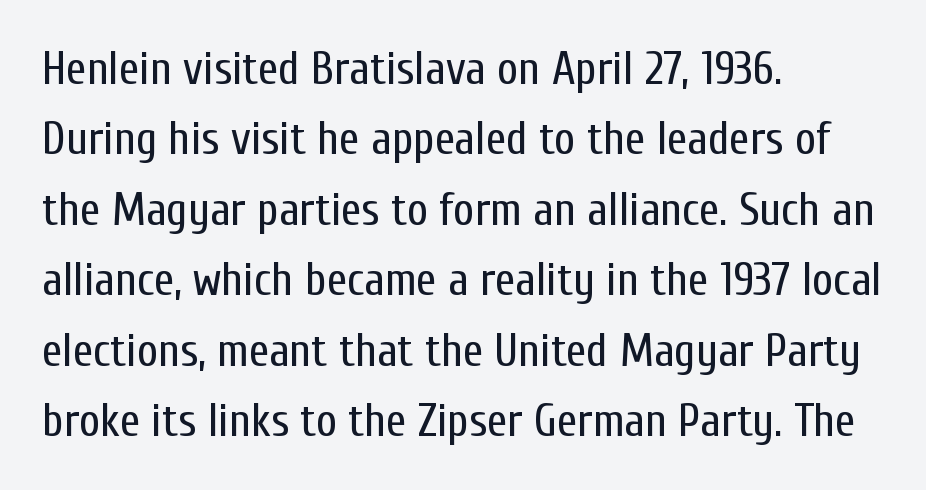
The image shows 46 px regular-weight, condensed sans-serif type, upright; set left-aligned, normal line spacing (1.53x), normal letter spacing, not underlined; low stroke contrast and a medium x-height.
